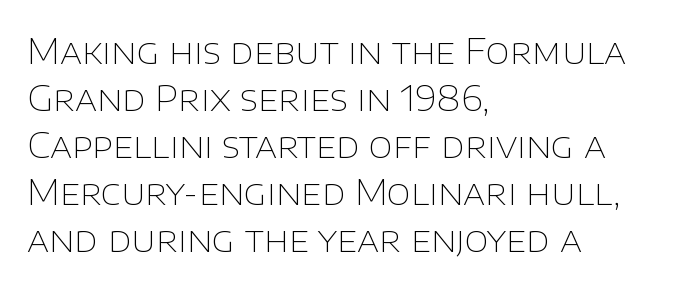
{"serif": "no", "italic": "no", "bold": "no", "weight": "thin", "width": "normal", "stroke_contrast": "low", "x_height": "large", "monospaced": "no", "underline": "no", "align": "left", "line_spacing": "normal", "line_spacing_ratio": 1.34, "letter_spacing": "normal", "letter_spacing_em": 0.0, "glyph_px": 35}
